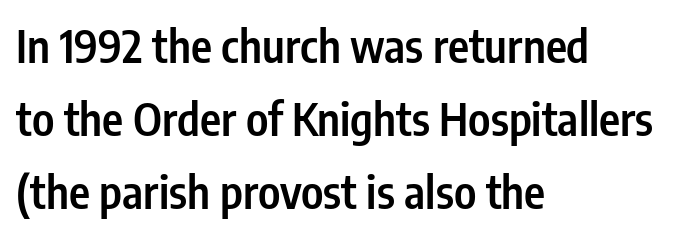
Q: Is the text bold? A: Semi-bold.
Q: Is the text italic (slanted)? A: No, it is upright.
Q: Is the typeface a serif or a sans-serif typeface? A: Sans-serif.
Q: Is the text underlined? A: No.
Q: How is the paragraph aligned? A: Left-aligned.
Q: Is the spacing between letters normal or unusually wide? A: Normal.
Q: Is the spacing between lines tight, normal or loose? A: Normal.
Q: Width (condensed, normal, or wide)? A: Condensed.
Q: Stroke contrast? A: Low.
Q: x-height? A: Medium.
Q: Monospaced? A: No.
